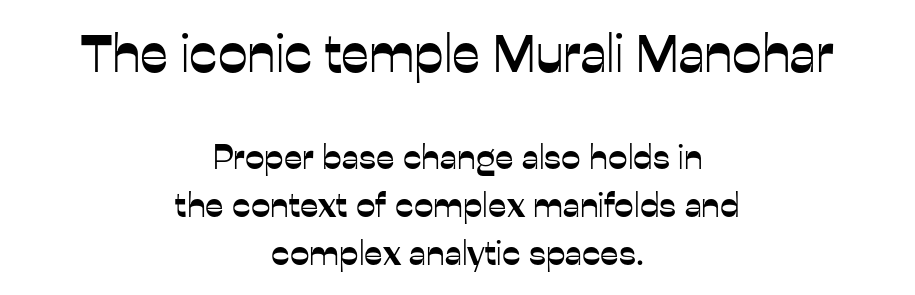
Q: Is the text italic (slanted)? A: No, it is upright.
Q: Is the typeface a serif or a sans-serif typeface? A: Sans-serif.
Q: Is the text underlined? A: No.
Q: How is the paragraph aligned? A: Centered.
Q: Is the spacing between letters normal or unusually wide? A: Normal.
Q: Is the spacing between lines tight, normal or loose? A: Normal.
Q: Which block of text is set in a larger size, the first (top) or the second (bottom)? A: The first (top) one.
Q: Width (condensed, normal, or wide)? A: Normal.
Q: Stroke contrast? A: Low.
Q: x-height? A: Medium.
Q: Monospaced? A: No.
